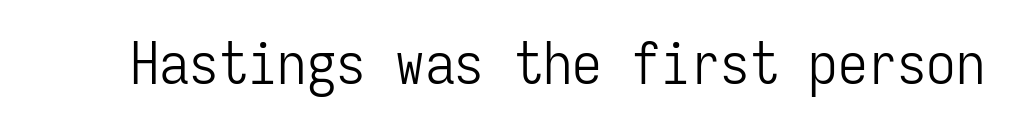
Glance below the letters and you will spot only blank space. How are the letters spaced? Ordinarily, with no added tracking. The letters march in equal steps, a hallmark of fixed-pitch type. Stroke thickness stays within the range of a standard reading face or lighter.
